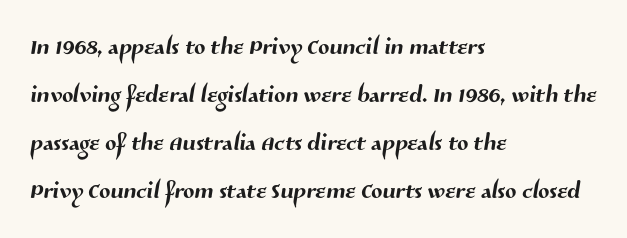
The image shows 33 px sans-serif type; set left-aligned, normal line spacing (1.45x), normal letter spacing, not underlined; medium stroke contrast and a medium x-height.
